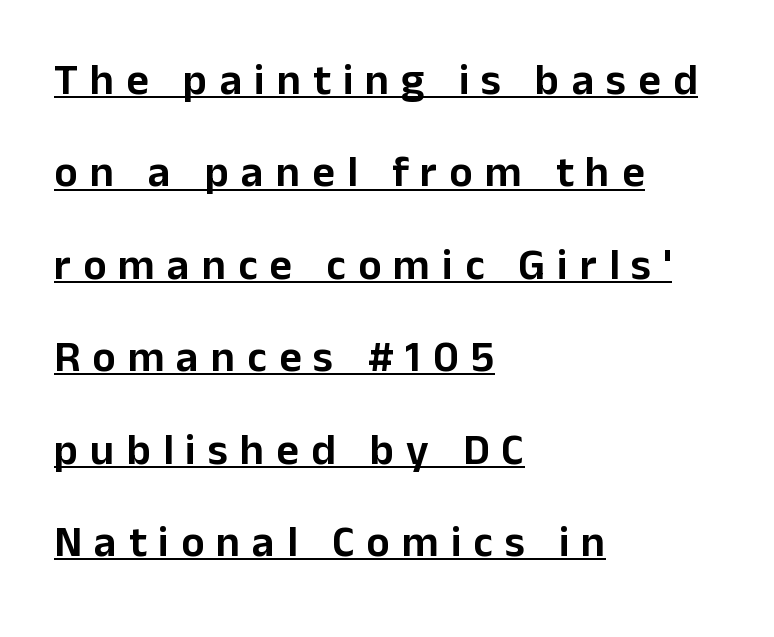
{"serif": "no", "italic": "no", "width": "normal", "stroke_contrast": "low", "x_height": "medium", "monospaced": "no", "underline": "yes", "align": "left", "line_spacing": "loose", "line_spacing_ratio": 2.1, "letter_spacing": "wide", "letter_spacing_em": 0.27, "glyph_px": 44}
